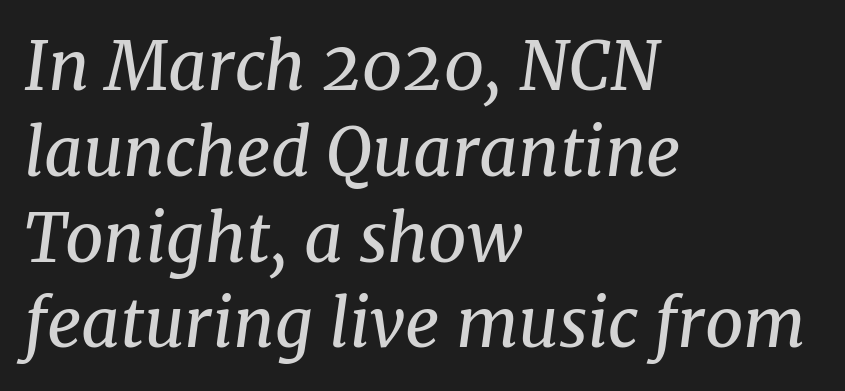
Notice how descenders clear the ascenders below comfortably — that's standard leading. Words float on clear page, feet unadorned. The rendering anchors every line to the left-hand side. Glyph-to-glyph distance matches everyday printed text.
